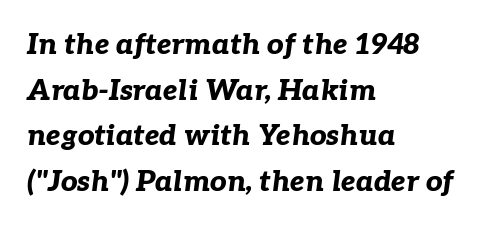
{"italic": "yes", "lean": "right", "slant_degrees": 7, "bold": "yes", "weight": "bold", "width": "normal", "stroke_contrast": "low", "x_height": "medium", "monospaced": "no", "underline": "no", "align": "left", "line_spacing": "normal", "line_spacing_ratio": 1.57, "letter_spacing": "normal", "letter_spacing_em": 0.0, "glyph_px": 29}
